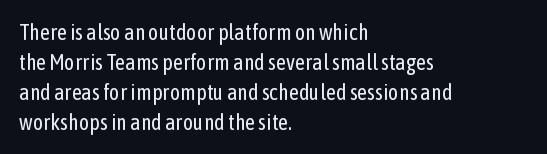
Q: Is the text bold? A: No.
Q: Is the text italic (slanted)? A: No, it is upright.
Q: Is the text underlined? A: No.
Q: How is the paragraph aligned? A: Left-aligned.
Q: Is the spacing between letters normal or unusually wide? A: Normal.
Q: Is the spacing between lines tight, normal or loose? A: Normal.
